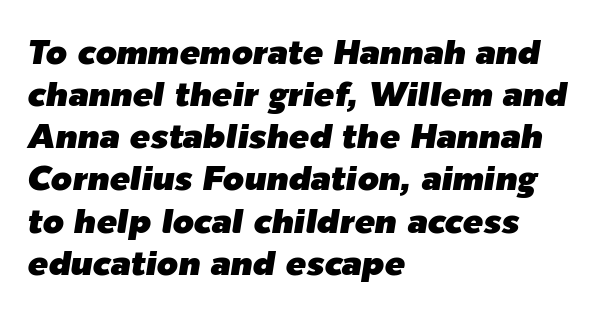
The image shows 34 px text type, italic (leaning right); set left-aligned, line spacing 1.24x, normal letter spacing, not underlined; low stroke contrast and a medium x-height.
